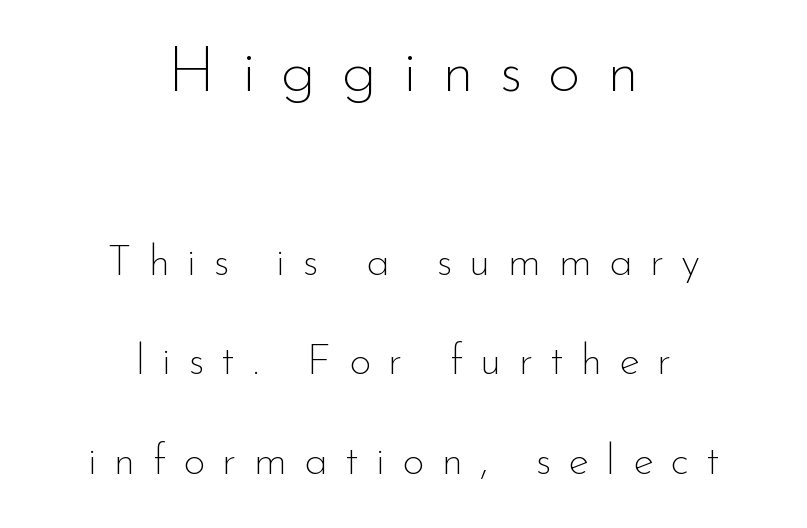
{"serif": "no", "italic": "no", "bold": "no", "weight": "thin", "width": "normal", "stroke_contrast": "low", "x_height": "small", "monospaced": "no", "underline": "no", "align": "center", "line_spacing": "loose", "line_spacing_ratio": 2.31, "letter_spacing": "wide", "letter_spacing_em": 0.4, "larger_block": "first", "size_ratio": 1.49, "glyph_px": 64}
